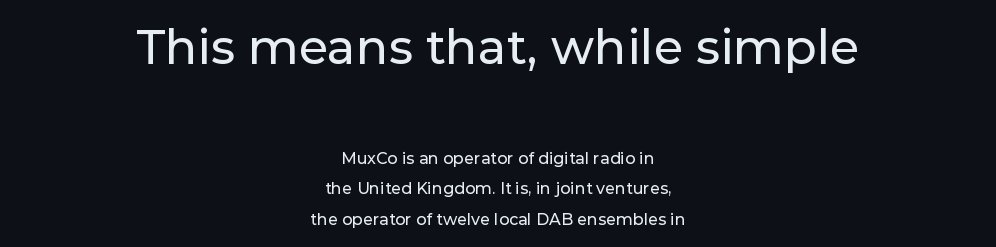
{"serif": "no", "italic": "no", "width": "normal", "stroke_contrast": "low", "x_height": "medium", "monospaced": "no", "underline": "no", "align": "center", "line_spacing": "loose", "line_spacing_ratio": 1.92, "letter_spacing": "normal", "letter_spacing_em": 0.0, "larger_block": "first", "size_ratio": 3.0, "glyph_px": 48}
